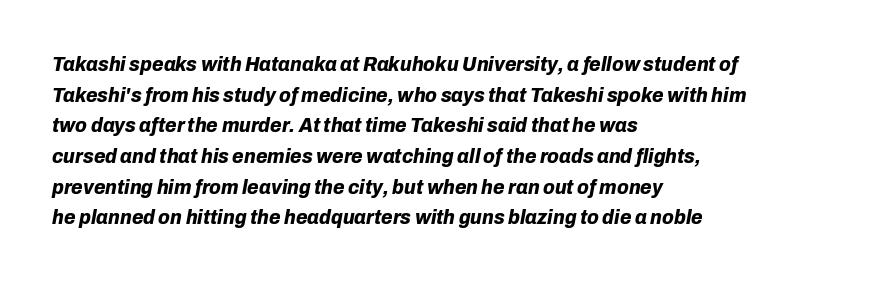
Q: Is the text bold? A: Yes.
Q: Is the text italic (slanted)? A: Yes, it leans right by about 10 degrees.
Q: Is the text underlined? A: No.
Q: How is the paragraph aligned? A: Left-aligned.
Q: Is the spacing between letters normal or unusually wide? A: Normal.
Q: Is the spacing between lines tight, normal or loose? A: Normal.
